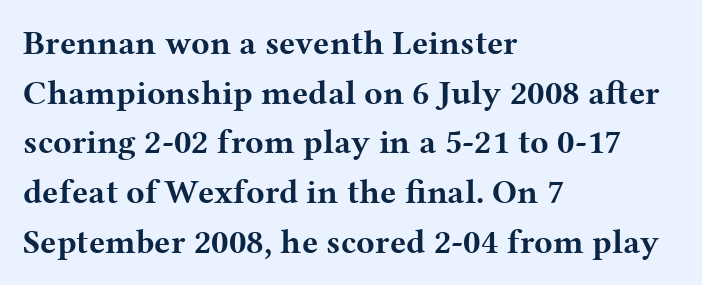
{"serif": "yes", "italic": "no", "bold": "yes", "weight": "bold", "width": "wide", "stroke_contrast": "medium", "x_height": "medium", "monospaced": "no", "underline": "no", "align": "left", "line_spacing": "normal", "line_spacing_ratio": 1.46, "letter_spacing": "normal", "letter_spacing_em": 0.0, "glyph_px": 34}
